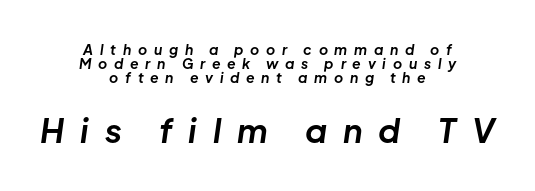
Q: Is the text bold? A: Yes.
Q: Is the text italic (slanted)? A: Yes, it leans right by about 8 degrees.
Q: Is the text underlined? A: No.
Q: How is the paragraph aligned? A: Centered.
Q: Is the spacing between letters normal or unusually wide? A: Unusually wide.
Q: Is the spacing between lines tight, normal or loose? A: Tight.
Q: Which block of text is set in a larger size, the first (top) or the second (bottom)? A: The second (bottom) one.
Q: Width (condensed, normal, or wide)? A: Normal.
Q: Stroke contrast? A: Low.
Q: x-height? A: Medium.
Q: Monospaced? A: No.
